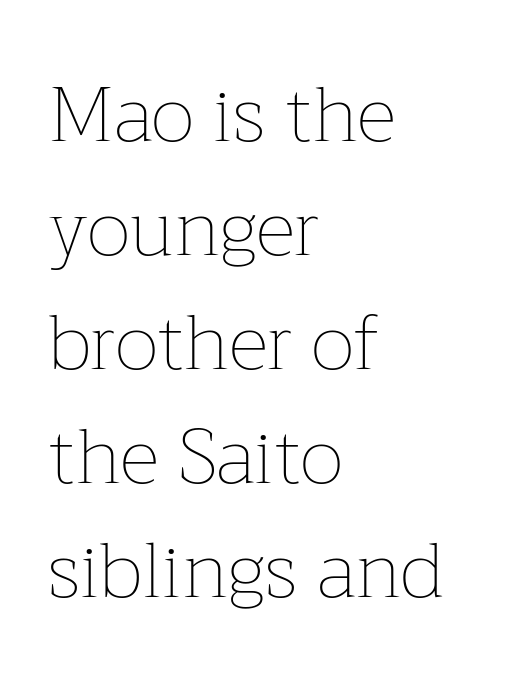
Q: Is the text bold? A: No.
Q: Is the text italic (slanted)? A: No, it is upright.
Q: Is the text underlined? A: No.
Q: How is the paragraph aligned? A: Left-aligned.
Q: Is the spacing between letters normal or unusually wide? A: Normal.
Q: Is the spacing between lines tight, normal or loose? A: Normal.
Q: Width (condensed, normal, or wide)? A: Normal.
Q: Stroke contrast? A: Low.
Q: x-height? A: Medium.
Q: Monospaced? A: No.
